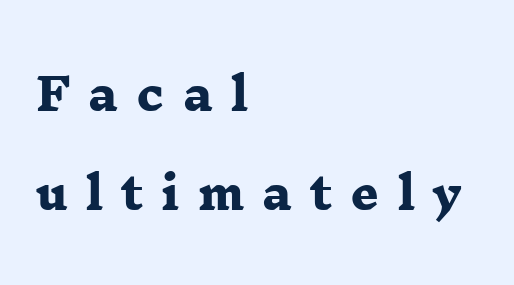
{"serif": "yes", "bold": "yes", "weight": "heavy", "width": "wide", "stroke_contrast": "low", "x_height": "medium", "monospaced": "no", "underline": "no", "align": "left", "line_spacing": "loose", "line_spacing_ratio": 2.25, "letter_spacing": "wide", "letter_spacing_em": 0.41, "glyph_px": 44}
